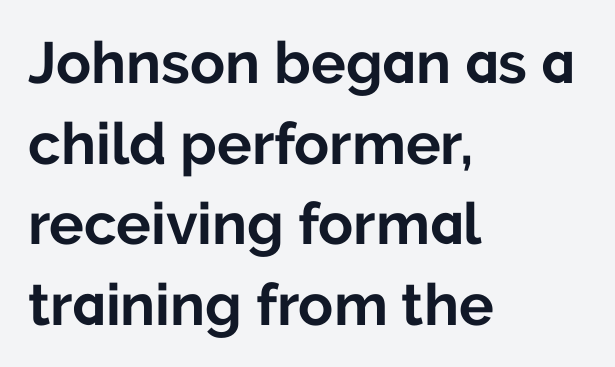
The image shows 58 px bold sans-serif type, upright; set left-aligned, normal line spacing (1.39x), normal letter spacing, not underlined; low stroke contrast and a medium x-height.
